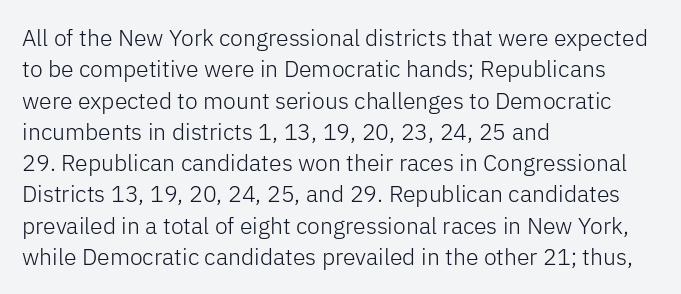
The image shows 23 px text type, upright; set left-aligned, normal line spacing (1.36x), normal letter spacing, not underlined.
